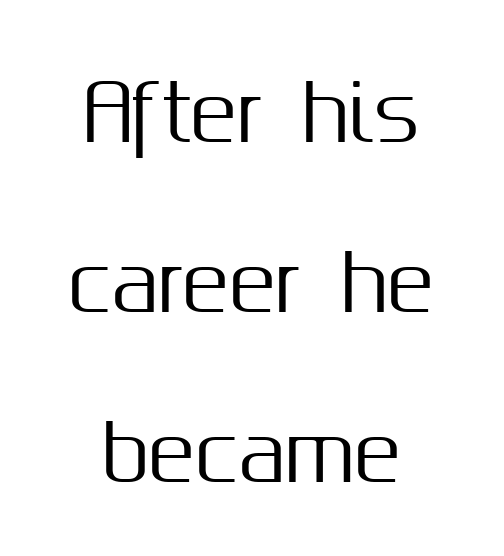
{"serif": "no", "italic": "no", "width": "normal", "stroke_contrast": "medium", "x_height": "medium", "monospaced": "no", "underline": "no", "align": "center", "line_spacing": "loose", "line_spacing_ratio": 2.21, "letter_spacing": "normal", "letter_spacing_em": 0.0, "glyph_px": 77}
